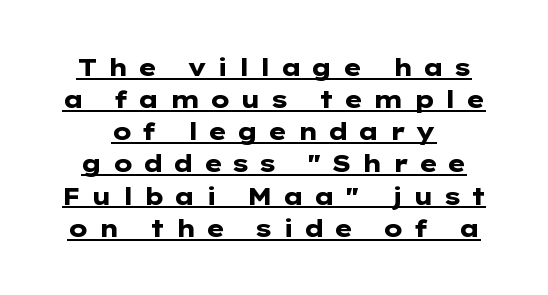
{"italic": "no", "bold": "yes", "underline": "yes", "line_spacing": "normal", "line_spacing_ratio": 1.34, "letter_spacing": "wide", "letter_spacing_em": 0.39, "glyph_px": 24}
